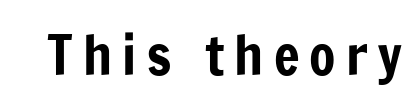
{"serif": "no", "italic": "no", "width": "condensed", "stroke_contrast": "low", "x_height": "medium", "monospaced": "no", "underline": "no", "glyph_px": 54}
